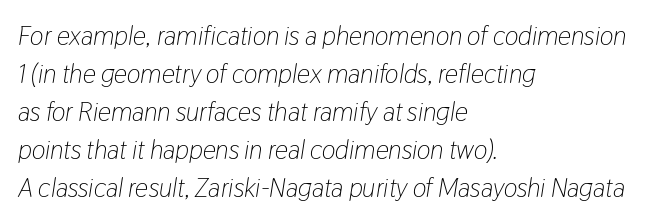
The image shows 26 px text type, italic (leaning right); set left-aligned, normal line spacing (1.46x), normal letter spacing, not underlined.
